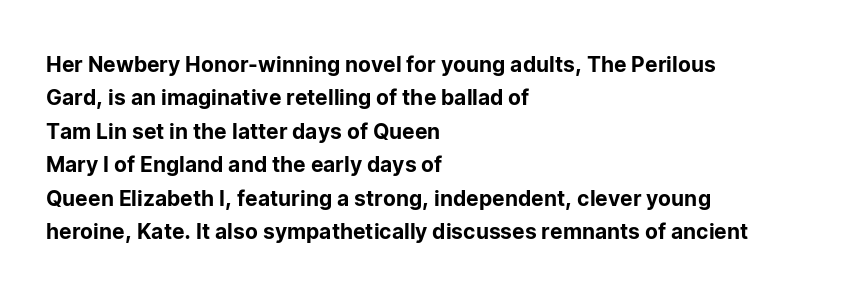
The image shows 21 px text type, upright; set left-aligned, normal line spacing (1.59x), normal letter spacing, not underlined.
